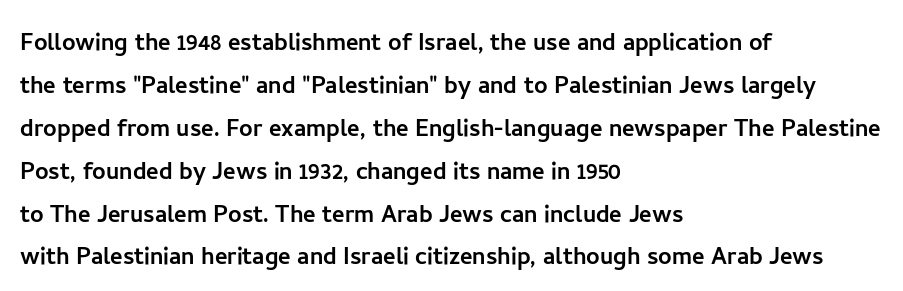
Q: Is the text italic (slanted)? A: No, it is upright.
Q: Is the typeface a serif or a sans-serif typeface? A: Sans-serif.
Q: Is the text underlined? A: No.
Q: How is the paragraph aligned? A: Left-aligned.
Q: Is the spacing between letters normal or unusually wide? A: Normal.
Q: Is the spacing between lines tight, normal or loose? A: Normal.
Q: Width (condensed, normal, or wide)? A: Normal.
Q: Stroke contrast? A: Low.
Q: x-height? A: Medium.
Q: Monospaced? A: No.
